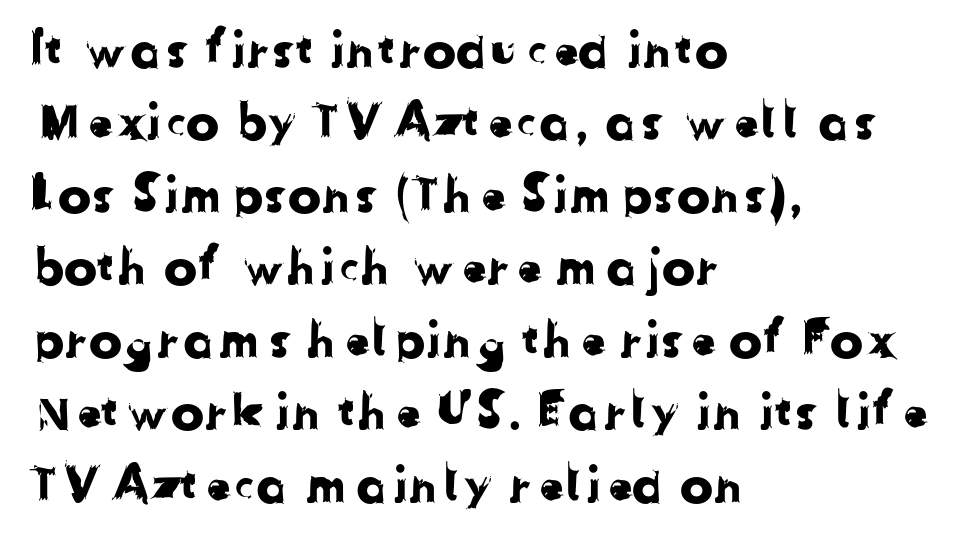
Q: Is the typeface a serif or a sans-serif typeface? A: Sans-serif.
Q: Is the text underlined? A: No.
Q: How is the paragraph aligned? A: Left-aligned.
Q: Is the spacing between letters normal or unusually wide? A: Normal.
Q: Is the spacing between lines tight, normal or loose? A: Normal.
Q: Width (condensed, normal, or wide)? A: Normal.
Q: Stroke contrast? A: Low.
Q: x-height? A: Medium.
Q: Monospaced? A: No.
